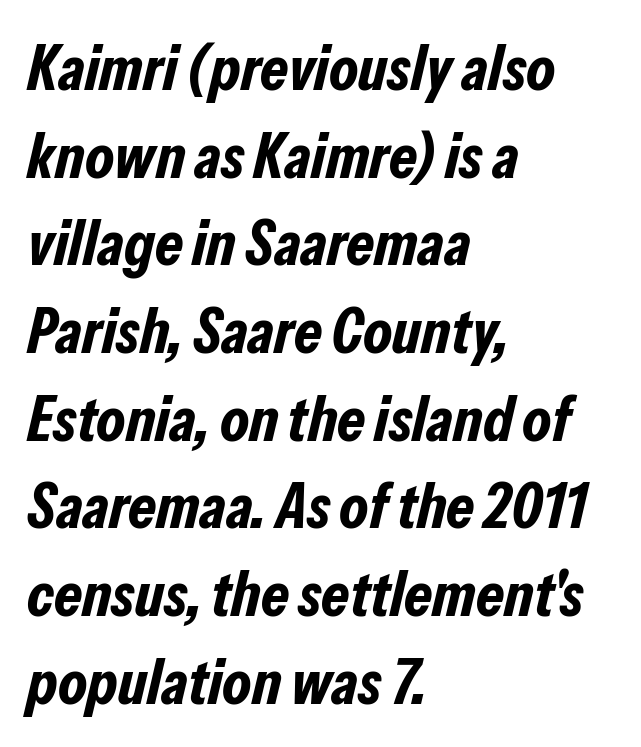
Q: Is the text bold? A: Yes.
Q: Is the text italic (slanted)? A: Yes, it leans right by about 13 degrees.
Q: Is the text underlined? A: No.
Q: How is the paragraph aligned? A: Left-aligned.
Q: Is the spacing between letters normal or unusually wide? A: Normal.
Q: Is the spacing between lines tight, normal or loose? A: Normal.
Q: Width (condensed, normal, or wide)? A: Condensed.
Q: Stroke contrast? A: Low.
Q: x-height? A: Medium.
Q: Monospaced? A: No.
